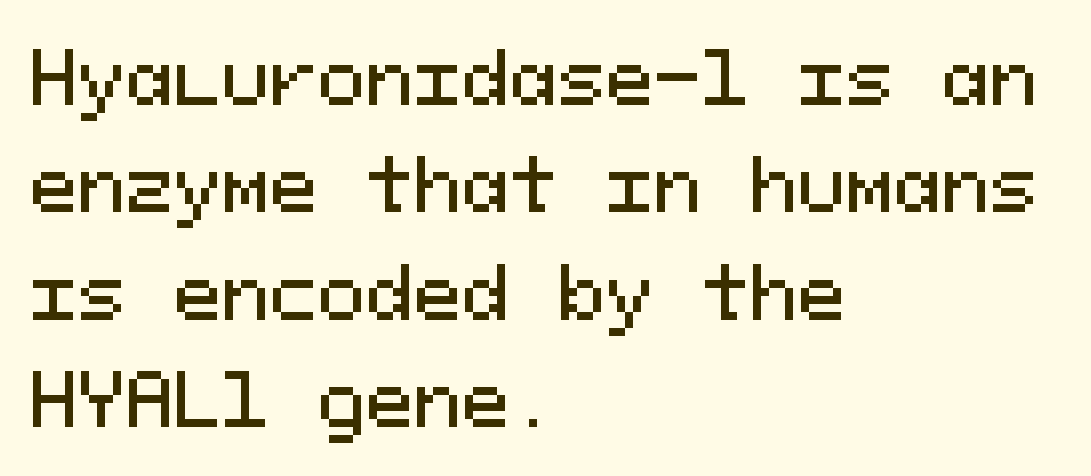
{"serif": "no", "italic": "no", "width": "normal", "stroke_contrast": "medium", "x_height": "medium", "monospaced": "yes", "underline": "no", "align": "left", "line_spacing": "normal", "line_spacing_ratio": 1.49, "letter_spacing": "normal", "letter_spacing_em": 0.0, "glyph_px": 72}
